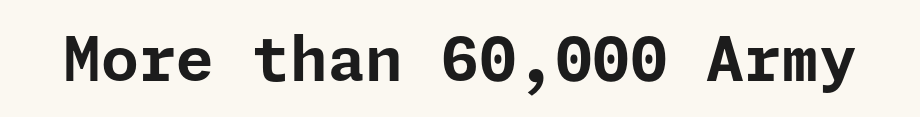
The passage shown is typeset with a sans-serif family. Clear beneath every line of the passage. This rendering leaves character spacing at its baseline value. Pretty heavy lettering here — definitely bold.
